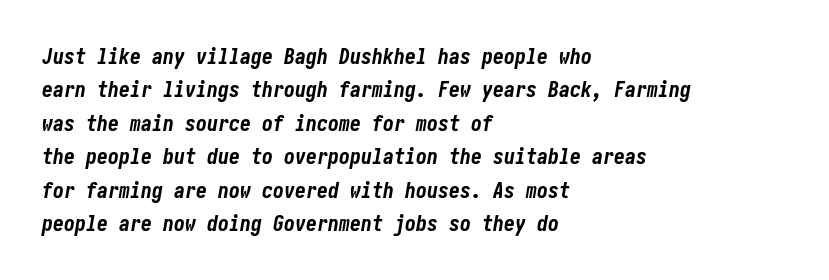
{"italic": "yes", "lean": "right", "slant_degrees": 10, "bold": "yes", "underline": "no", "align": "left", "line_spacing": "normal", "line_spacing_ratio": 1.52, "letter_spacing": "normal", "letter_spacing_em": 0.0, "glyph_px": 22}
